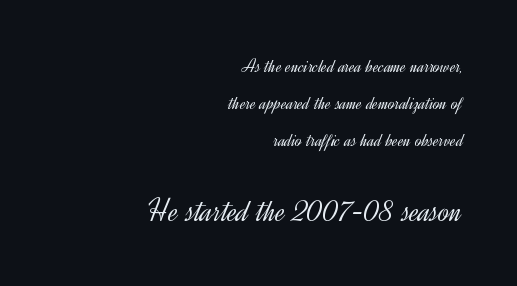
Q: Is the text bold? A: No.
Q: Is the text italic (slanted)? A: Yes.
Q: Is the typeface a serif or a sans-serif typeface? A: Sans-serif.
Q: Is the text underlined? A: No.
Q: How is the paragraph aligned? A: Right-aligned.
Q: Is the spacing between letters normal or unusually wide? A: Normal.
Q: Is the spacing between lines tight, normal or loose? A: Loose.
Q: Which block of text is set in a larger size, the first (top) or the second (bottom)? A: The second (bottom) one.
Q: Width (condensed, normal, or wide)? A: Normal.
Q: x-height? A: Small.
Q: Monospaced? A: No.
